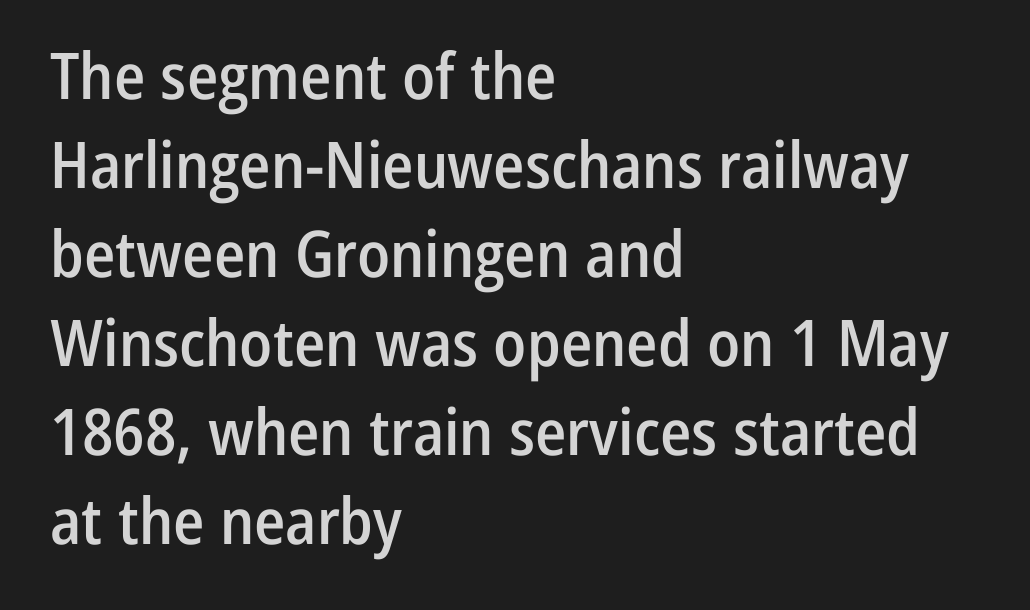
The type is set solid horizontally, with unmodified tracking. The letters are semibold — heavier than regular but short of a full bold. Honestly, there is no underline to notice here at all. Baseline-to-baseline distance is the conventional proportion of letter height.
